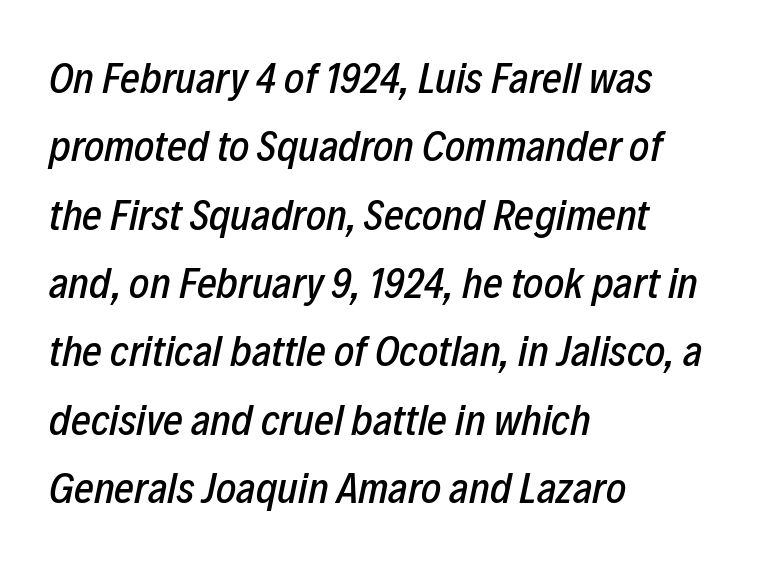
The area under the type is left untouched. The lines sit at an ordinary, default distance from one another. Varying glyph widths throughout — classic text-font behaviour. Characters follow at the spacing the type designer built in. The paragraph shown leans on its left margin. Would a proofreader flag this as italicized? Yes.
